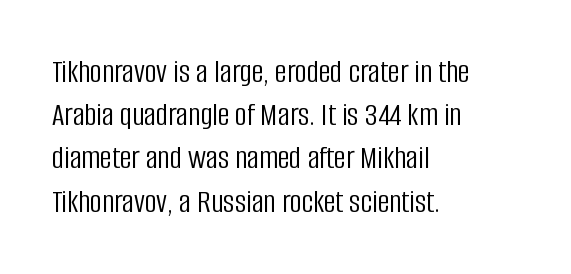
{"serif": "no", "italic": "no", "bold": "no", "weight": "light", "width": "condensed", "stroke_contrast": "low", "x_height": "large", "monospaced": "no", "underline": "no", "align": "left", "line_spacing": "normal", "line_spacing_ratio": 1.31, "letter_spacing": "normal", "letter_spacing_em": 0.0, "glyph_px": 33}
